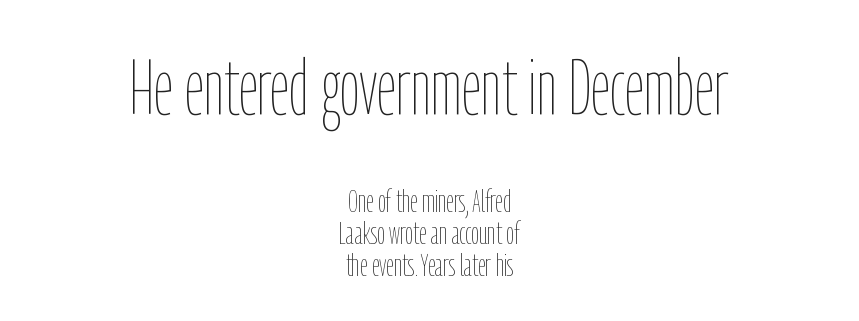
{"italic": "no", "bold": "no", "weight": "thin", "width": "condensed", "stroke_contrast": "low", "x_height": "medium", "monospaced": "no", "underline": "no", "align": "center", "line_spacing": "tight", "line_spacing_ratio": 1.03, "letter_spacing": "normal", "letter_spacing_em": 0.0, "larger_block": "first", "size_ratio": 2.52, "glyph_px": 78}
